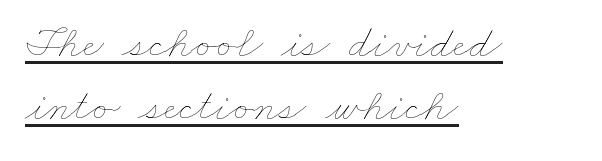
Q: Is the text bold? A: No.
Q: Is the text underlined? A: Yes.
Q: How is the paragraph aligned? A: Left-aligned.
Q: Is the spacing between letters normal or unusually wide? A: Normal.
Q: Is the spacing between lines tight, normal or loose? A: Normal.
Q: Width (condensed, normal, or wide)? A: Wide.
Q: Stroke contrast? A: Low.
Q: x-height? A: Small.
Q: Monospaced? A: No.
